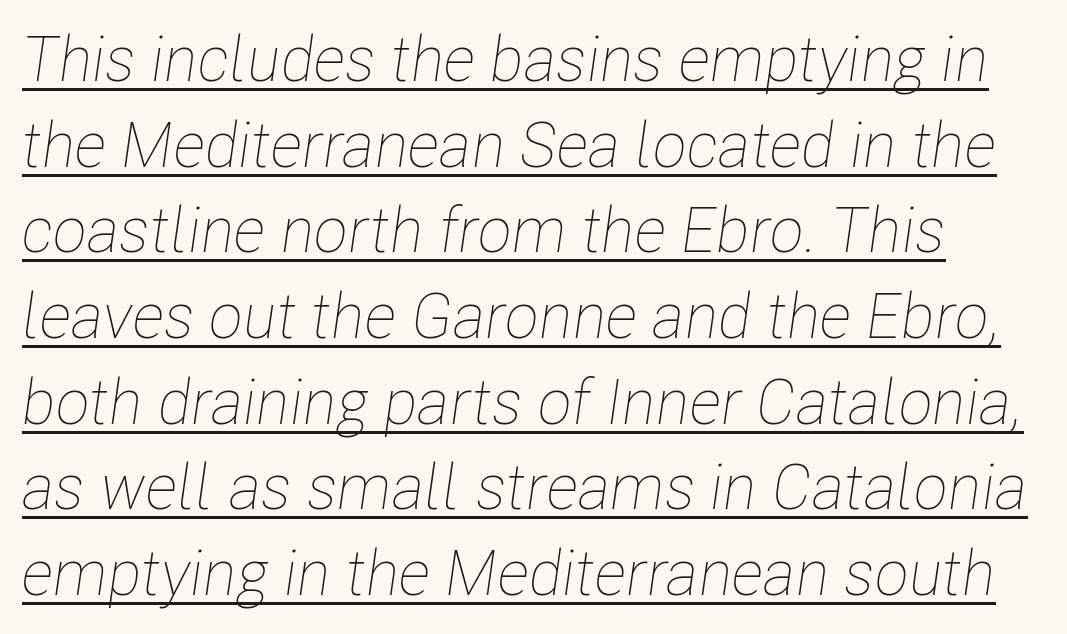
{"italic": "yes", "lean": "right", "slant_degrees": 8, "bold": "no", "weight": "thin", "width": "condensed", "stroke_contrast": "low", "x_height": "medium", "monospaced": "no", "underline": "yes", "line_spacing": "normal", "line_spacing_ratio": 1.36, "letter_spacing": "normal", "letter_spacing_em": 0.0, "glyph_px": 63}
